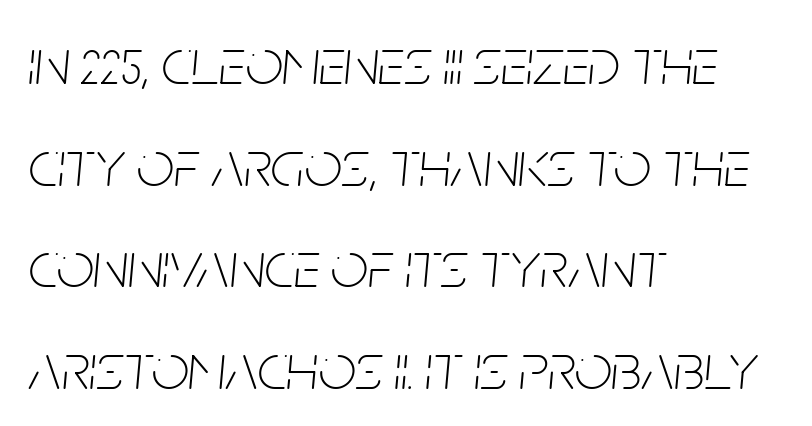
Q: Is the text bold? A: No.
Q: Is the text italic (slanted)? A: Yes, it leans right by about 5 degrees.
Q: Is the text underlined? A: No.
Q: How is the paragraph aligned? A: Left-aligned.
Q: Is the spacing between letters normal or unusually wide? A: Normal.
Q: Is the spacing between lines tight, normal or loose? A: Normal.
Q: Width (condensed, normal, or wide)? A: Condensed.
Q: Stroke contrast? A: Low.
Q: x-height? A: Large.
Q: Monospaced? A: No.
